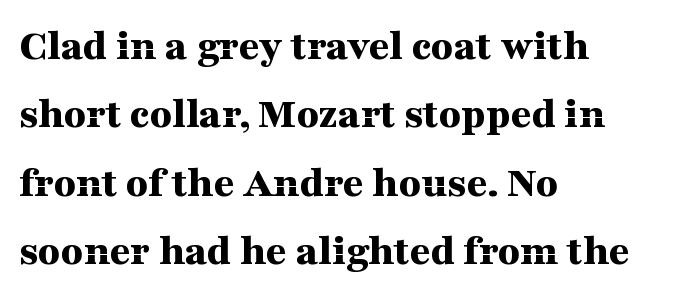
{"serif": "yes", "italic": "no", "bold": "yes", "weight": "bold", "width": "wide", "stroke_contrast": "medium", "x_height": "medium", "monospaced": "no", "underline": "no", "align": "left", "line_spacing": "normal", "line_spacing_ratio": 1.52, "letter_spacing": "normal", "letter_spacing_em": 0.0, "glyph_px": 45}
